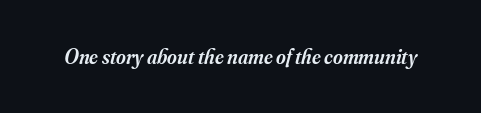
{"italic": "yes", "lean": "right", "slant_degrees": 16, "bold": "semi", "underline": "no", "letter_spacing": "normal", "letter_spacing_em": 0.0, "glyph_px": 21}
